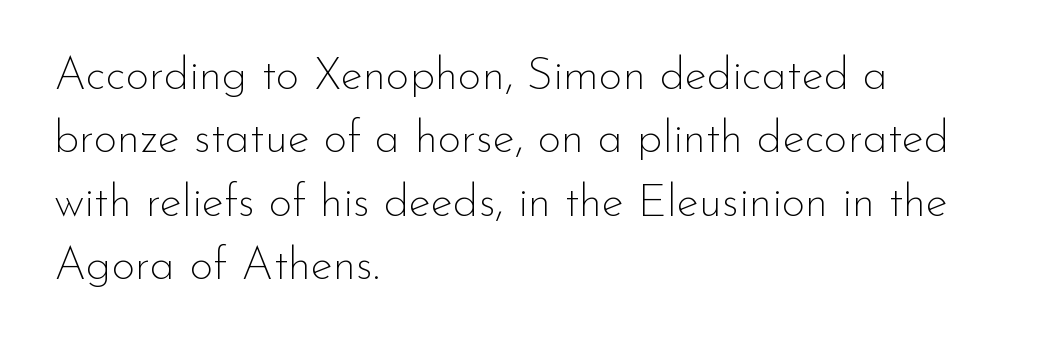
{"serif": "no", "italic": "no", "bold": "no", "weight": "thin", "width": "normal", "stroke_contrast": "low", "x_height": "small", "monospaced": "no", "underline": "no", "align": "left", "line_spacing": "normal", "line_spacing_ratio": 1.38, "letter_spacing": "normal", "letter_spacing_em": 0.0, "glyph_px": 46}
